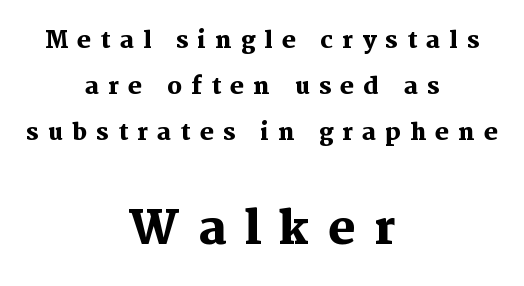
The lettering stays uniformly vertical, giving the passage a roman look. Only glyphs here, with clear space below each row. A typesetter would call this proportional, since set widths differ per character. Emphasis by weight is at full strength: bold. Reading down the block, each line starts at a different indent, mirrored at its end.
